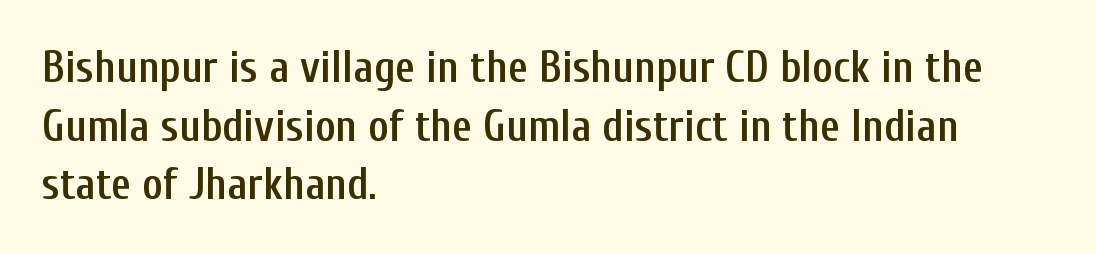
Q: Is the text bold? A: Semi-bold.
Q: Is the text italic (slanted)? A: No, it is upright.
Q: Is the typeface a serif or a sans-serif typeface? A: Sans-serif.
Q: Is the text underlined? A: No.
Q: How is the paragraph aligned? A: Left-aligned.
Q: Is the spacing between letters normal or unusually wide? A: Normal.
Q: Is the spacing between lines tight, normal or loose? A: Normal.
Q: Width (condensed, normal, or wide)? A: Condensed.
Q: Stroke contrast? A: Low.
Q: x-height? A: Medium.
Q: Monospaced? A: No.
